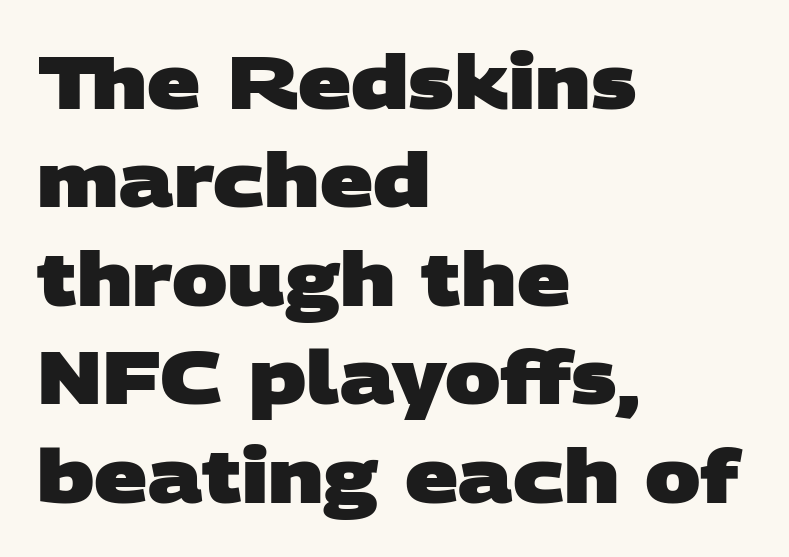
Q: Is the text bold? A: Yes.
Q: Is the typeface a serif or a sans-serif typeface? A: Sans-serif.
Q: Is the text underlined? A: No.
Q: How is the paragraph aligned? A: Left-aligned.
Q: Is the spacing between letters normal or unusually wide? A: Normal.
Q: Is the spacing between lines tight, normal or loose? A: Normal.
Q: Width (condensed, normal, or wide)? A: Wide.
Q: Stroke contrast? A: Low.
Q: x-height? A: Large.
Q: Monospaced? A: No.
